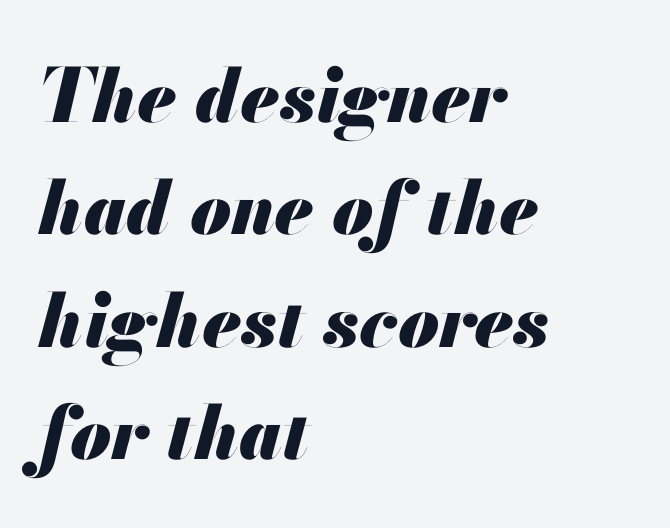
{"italic": "yes", "lean": "right", "slant_degrees": 13, "bold": "yes", "weight": "heavy", "width": "normal", "stroke_contrast": "medium", "x_height": "small", "monospaced": "no", "underline": "no", "align": "left", "line_spacing": "normal", "line_spacing_ratio": 1.52, "letter_spacing": "normal", "letter_spacing_em": 0.0, "glyph_px": 74}
